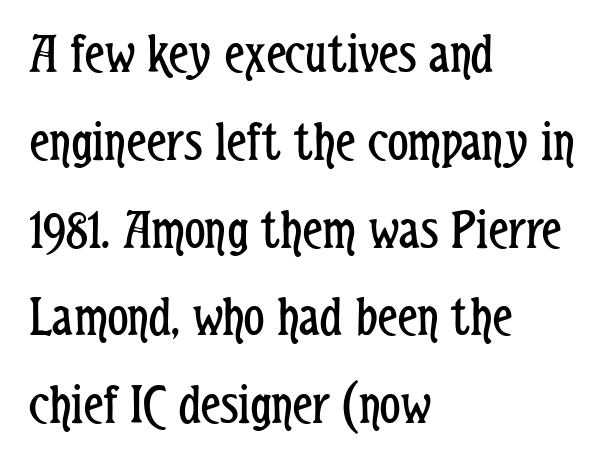
Q: Is the text bold? A: No.
Q: Is the text italic (slanted)? A: No, it is upright.
Q: Is the typeface a serif or a sans-serif typeface? A: Sans-serif.
Q: Is the text underlined? A: No.
Q: How is the paragraph aligned? A: Left-aligned.
Q: Is the spacing between letters normal or unusually wide? A: Normal.
Q: Is the spacing between lines tight, normal or loose? A: Normal.
Q: Width (condensed, normal, or wide)? A: Condensed.
Q: Stroke contrast? A: Low.
Q: x-height? A: Medium.
Q: Monospaced? A: No.
